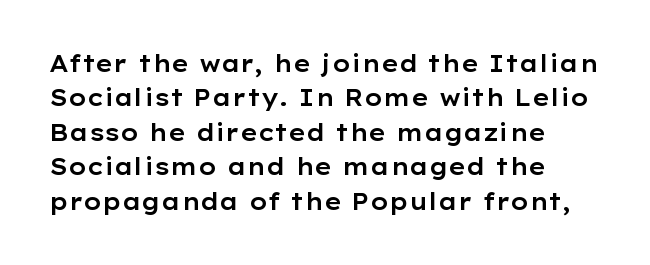
Q: Is the text italic (slanted)? A: No, it is upright.
Q: Is the text underlined? A: No.
Q: Is the spacing between letters normal or unusually wide? A: Normal.
Q: Is the spacing between lines tight, normal or loose? A: Normal.
